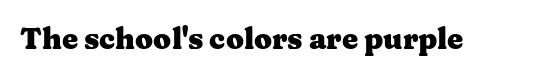
The image shows 29 px heavy, wide serif type, upright; set normal letter spacing, not underlined; medium stroke contrast and a medium x-height.
